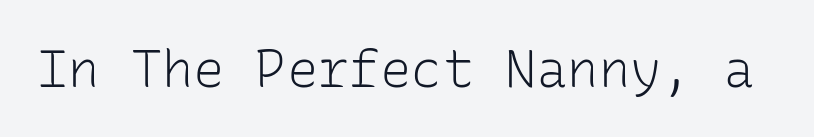
The image shows 52 px light sans-serif type, upright, monospaced; set normal letter spacing, not underlined; low stroke contrast and a medium x-height.
